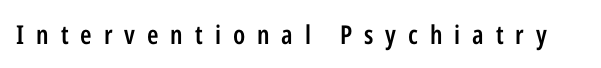
The image shows 26 px text type, upright; set unusually wide letter spacing (+0.46 em), not underlined.
